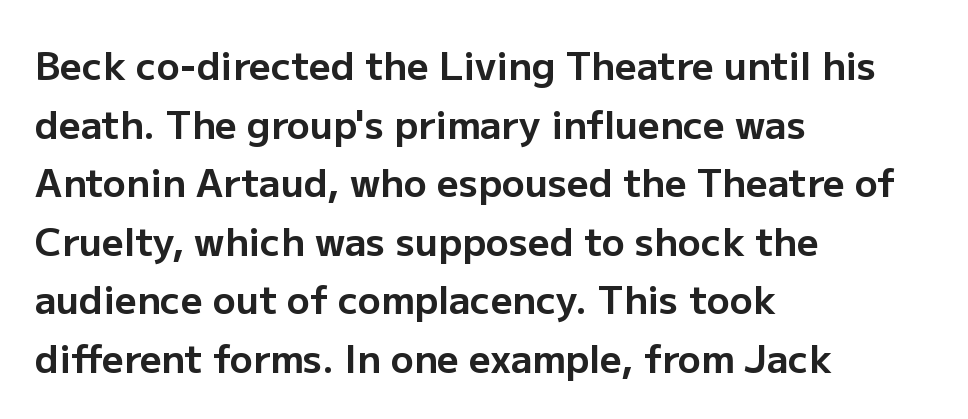
{"serif": "no", "italic": "no", "bold": "yes", "weight": "bold", "width": "normal", "stroke_contrast": "low", "x_height": "medium", "monospaced": "no", "underline": "no", "align": "left", "line_spacing": "normal", "line_spacing_ratio": 1.54, "letter_spacing": "normal", "letter_spacing_em": 0.0, "glyph_px": 38}
